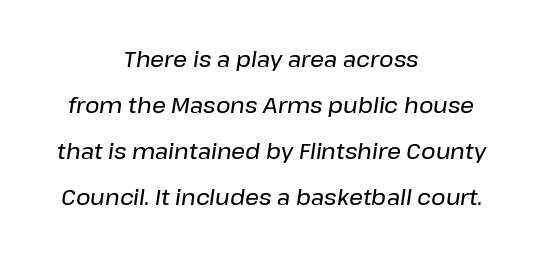
{"italic": "yes", "lean": "right", "slant_degrees": 8, "underline": "no", "align": "center", "line_spacing": "loose", "line_spacing_ratio": 2.09, "letter_spacing": "normal", "letter_spacing_em": 0.0, "glyph_px": 22}
